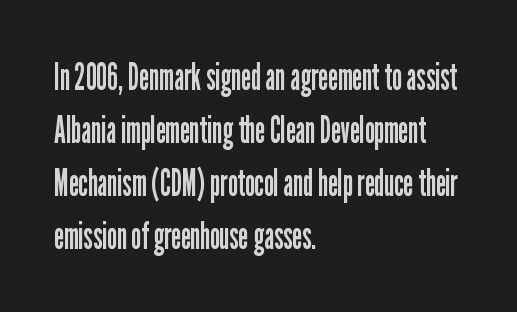
{"serif": "no", "italic": "no", "bold": "no", "weight": "regular", "width": "condensed", "stroke_contrast": "low", "x_height": "medium", "monospaced": "no", "underline": "no", "align": "left", "line_spacing": "normal", "line_spacing_ratio": 1.43, "letter_spacing": "normal", "letter_spacing_em": 0.0, "glyph_px": 37}
